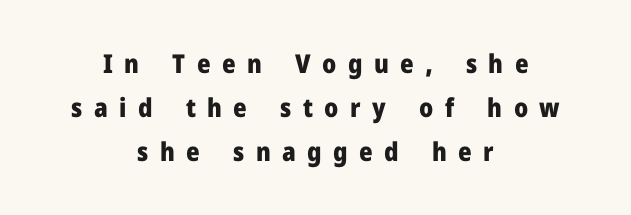
The image shows 26 px bold type, upright; set centered, normal line spacing (1.69x), unusually wide letter spacing (+0.44 em), not underlined.
